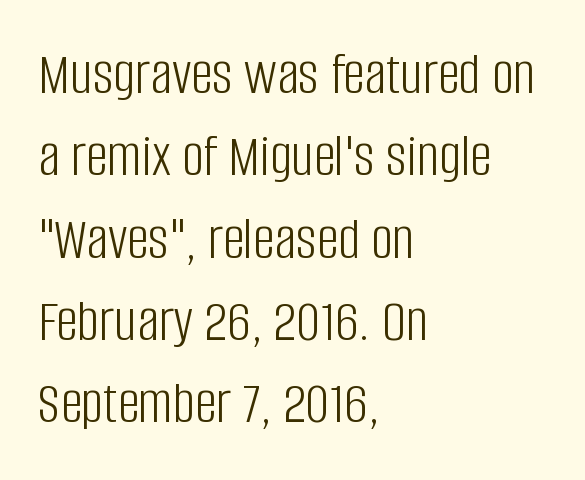
{"serif": "no", "italic": "no", "bold": "no", "weight": "light", "width": "condensed", "stroke_contrast": "low", "x_height": "large", "monospaced": "no", "underline": "no", "align": "left", "line_spacing": "normal", "line_spacing_ratio": 1.35, "letter_spacing": "normal", "letter_spacing_em": 0.0, "glyph_px": 61}
